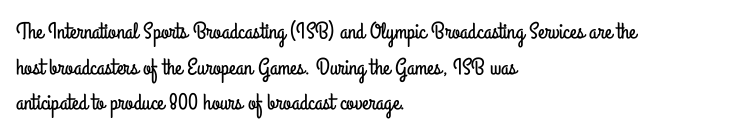
Every row of glyphs begins at an identical x-position on the left. The passage shown has conventional tracking throughout. A typesetter would mark this as roman, not italic. Letters rest on an invisible, unmarked baseline. In terms of leading, this rendering sits right in the middle.
